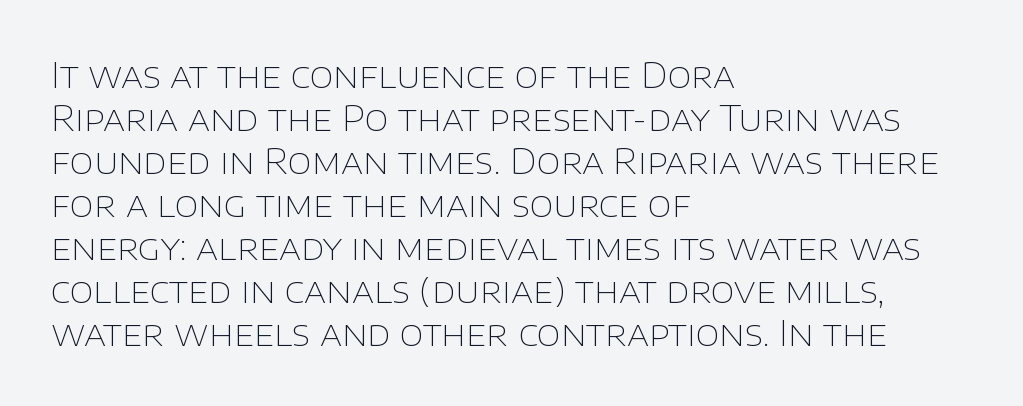
{"serif": "no", "italic": "no", "bold": "no", "weight": "thin", "width": "normal", "stroke_contrast": "low", "x_height": "large", "monospaced": "no", "underline": "no", "align": "left", "line_spacing_ratio": 1.23, "letter_spacing": "normal", "letter_spacing_em": 0.0, "glyph_px": 35}
